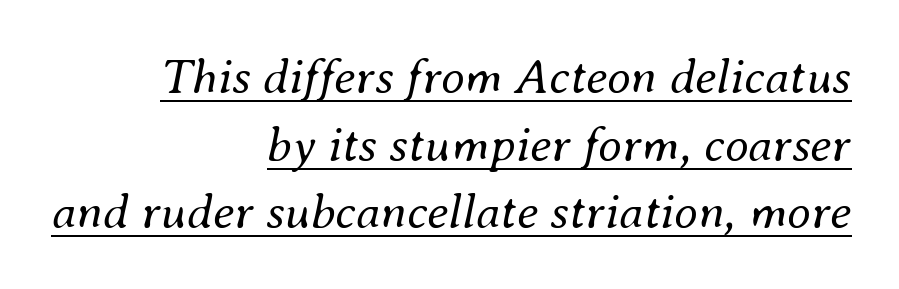
Think of a printed novel: that variable character pitch is what you see here. It's the slanting kind of type. The letterforms sit shoulder to shoulder at normal distance. Weight: in the light-to-regular range. One-word summary of the alignment: right.
